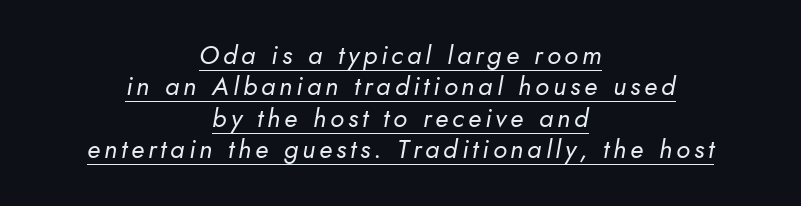
{"italic": "yes", "lean": "right", "slant_degrees": 10, "bold": "no", "underline": "yes", "align": "center", "line_spacing_ratio": 1.21, "glyph_px": 26}
